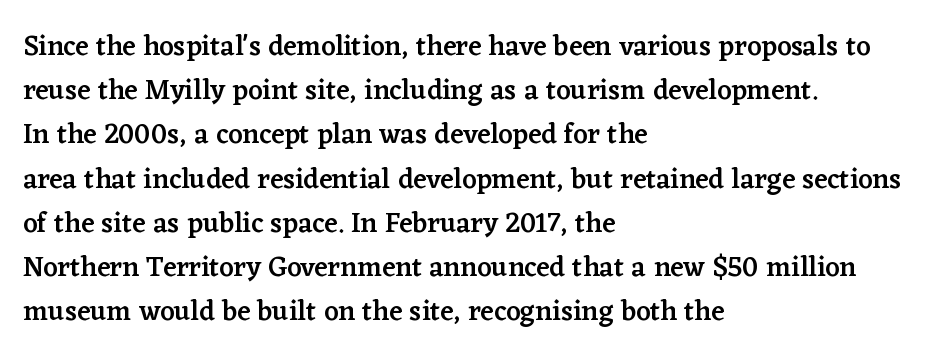
The image shows 28 px semibold serif type, upright; set left-aligned, normal line spacing (1.58x), normal letter spacing, not underlined; low stroke contrast and a medium x-height.
